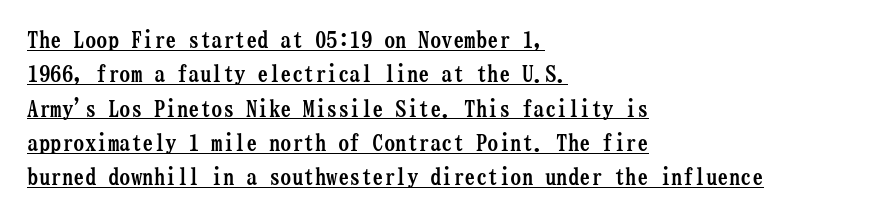
Q: Is the text bold? A: Yes.
Q: Is the text italic (slanted)? A: No, it is upright.
Q: Is the text underlined? A: Yes.
Q: How is the paragraph aligned? A: Left-aligned.
Q: Is the spacing between letters normal or unusually wide? A: Normal.
Q: Is the spacing between lines tight, normal or loose? A: Normal.
